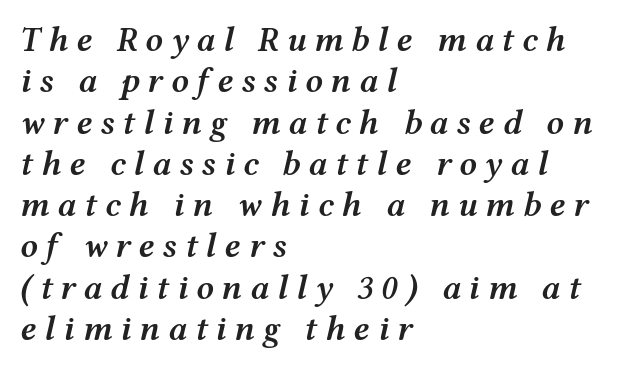
The image shows 35 px semibold, wide type, italic (leaning right); set left-aligned, line spacing 1.18x, unusually wide letter spacing (+0.22 em), not underlined; medium stroke contrast and a medium x-height.
